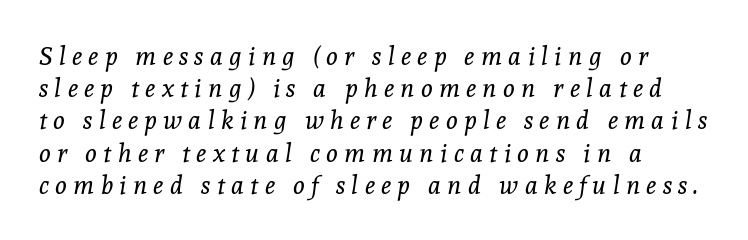
Rendered with sloped, italic letterforms. Stems and bowls with no extra thickness — not bold. The area under the type is left untouched. Line spacing here is normal. Letter spacing: wide.
